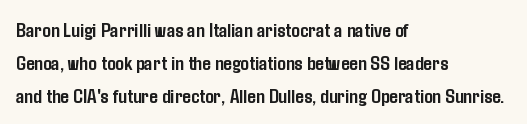
Q: Is the text bold? A: Yes.
Q: Is the text italic (slanted)? A: No, it is upright.
Q: Is the text underlined? A: No.
Q: How is the paragraph aligned? A: Left-aligned.
Q: Is the spacing between letters normal or unusually wide? A: Normal.
Q: Is the spacing between lines tight, normal or loose? A: Normal.
